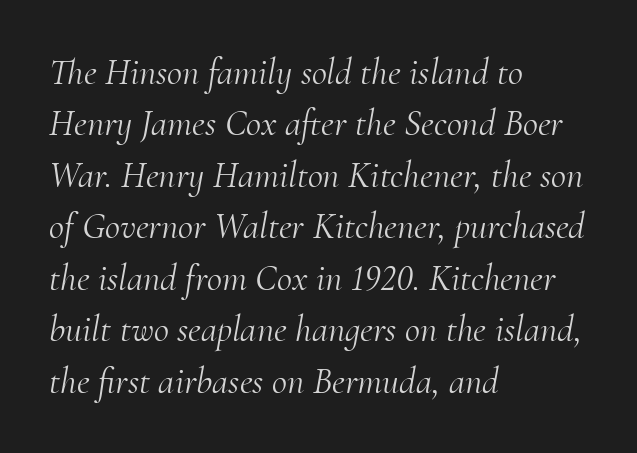
The image shows 37 px light serif type, italic (leaning right); set left-aligned, normal line spacing (1.39x), normal letter spacing, not underlined; medium stroke contrast and a small x-height.
